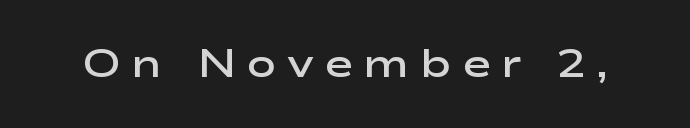
Honestly, the letter spacing is so wide it's the main thing you notice. The face used here is proportionally spaced, like ordinary book or web type. A bit beefed up — I'd call it semibold rather than bold. No italicization has been applied; the sample stays upright. Underline: absent.
